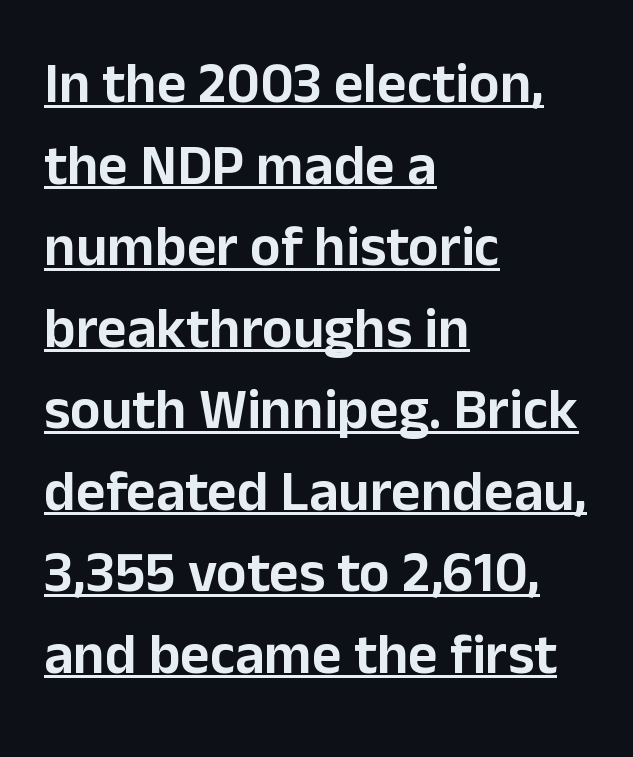
Summary of vertical rhythm: regular, with standard interline spacing. Has an underline been added? It has. Each letter keeps its own natural width here, so spacing adapts to shape. The lettering stays uniformly vertical, giving the passage a roman look. What kind of face is this? One without serifs — a sans.
